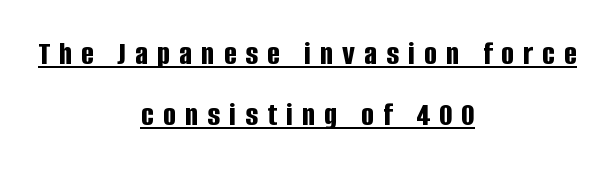
{"serif": "no", "italic": "no", "bold": "yes", "weight": "bold", "width": "condensed", "stroke_contrast": "low", "x_height": "large", "monospaced": "no", "underline": "yes", "align": "center", "line_spacing_ratio": 1.8, "letter_spacing": "wide", "letter_spacing_em": 0.27, "glyph_px": 34}
